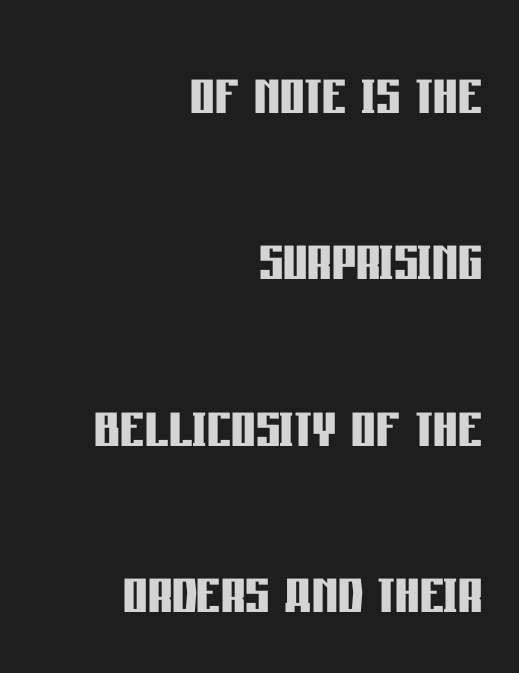
The image shows 76 px semibold, condensed sans-serif type, upright; set right-aligned, loose line spacing (2.19x), normal letter spacing, not underlined; low stroke contrast and a large x-height.
